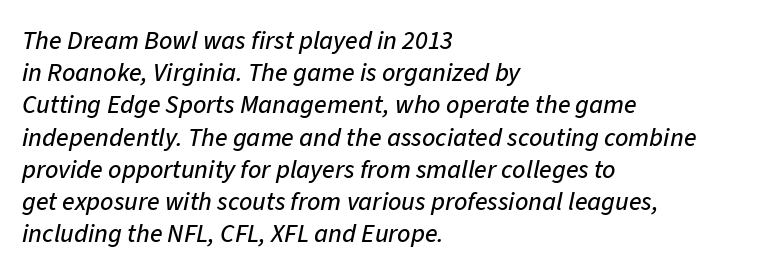
{"italic": "yes", "lean": "right", "slant_degrees": 11, "underline": "no", "align": "left", "line_spacing_ratio": 1.24, "letter_spacing": "normal", "letter_spacing_em": 0.0, "glyph_px": 26}
